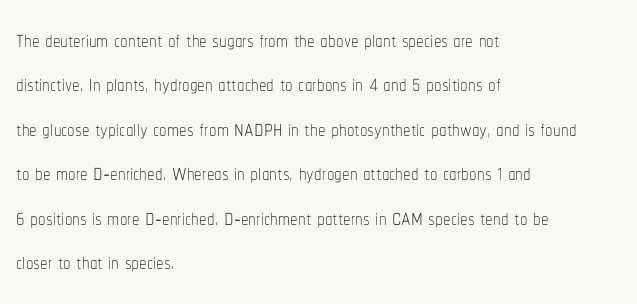
The image shows 30 px thin, condensed type, upright; set left-aligned, normal line spacing (1.48x), normal letter spacing, not underlined; low stroke contrast and a medium x-height.
